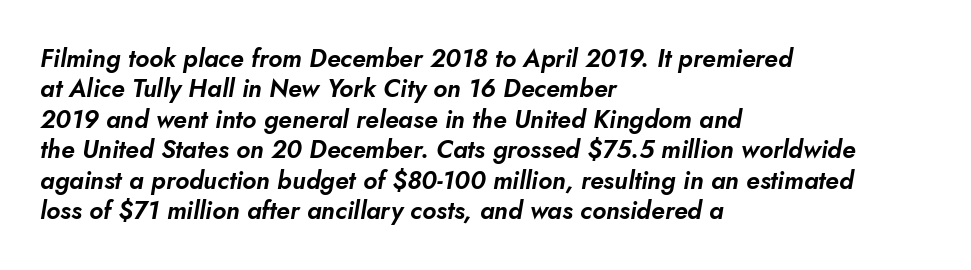
The image shows 25 px text type, italic (leaning right); set left-aligned, line spacing 1.22x, normal letter spacing, not underlined.
